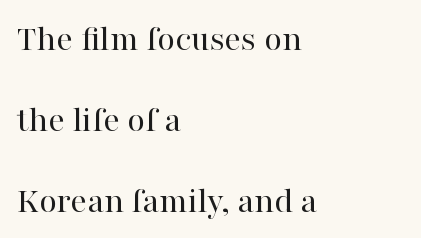
Q: Is the text bold? A: No.
Q: Is the text italic (slanted)? A: No, it is upright.
Q: Is the typeface a serif or a sans-serif typeface? A: Serif.
Q: Is the text underlined? A: No.
Q: How is the paragraph aligned? A: Left-aligned.
Q: Is the spacing between letters normal or unusually wide? A: Normal.
Q: Is the spacing between lines tight, normal or loose? A: Loose.
Q: Width (condensed, normal, or wide)? A: Normal.
Q: Stroke contrast? A: High.
Q: x-height? A: Medium.
Q: Monospaced? A: No.
